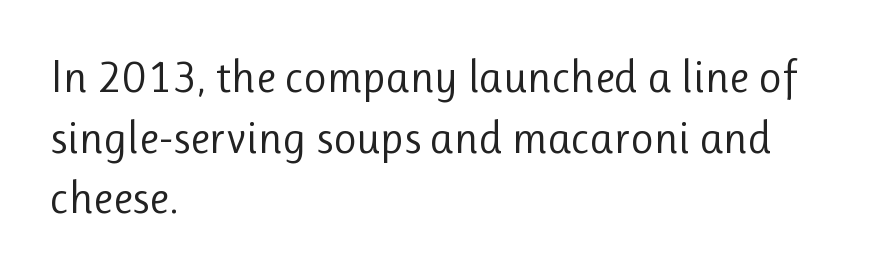
Q: Is the text bold? A: No.
Q: Is the text italic (slanted)? A: No, it is upright.
Q: Is the typeface a serif or a sans-serif typeface? A: Sans-serif.
Q: Is the text underlined? A: No.
Q: How is the paragraph aligned? A: Left-aligned.
Q: Is the spacing between letters normal or unusually wide? A: Normal.
Q: Is the spacing between lines tight, normal or loose? A: Normal.
Q: Width (condensed, normal, or wide)? A: Normal.
Q: Stroke contrast? A: Low.
Q: x-height? A: Medium.
Q: Monospaced? A: No.
